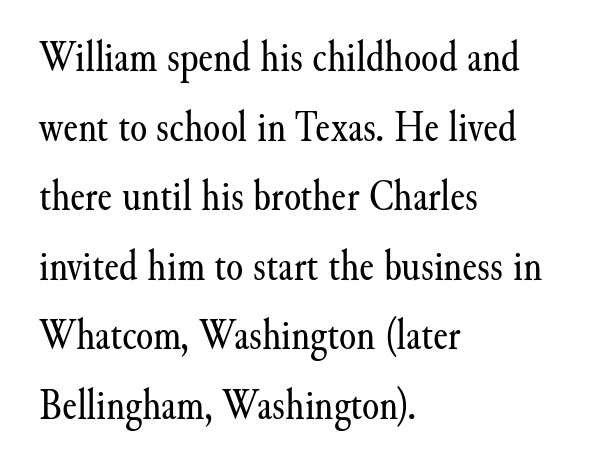
The image shows 44 px regular-weight serif type, upright; set left-aligned, normal line spacing (1.58x), normal letter spacing, not underlined; medium stroke contrast and a small x-height.
